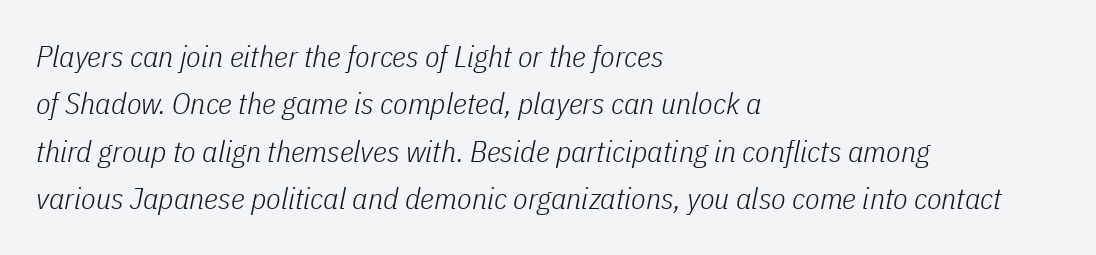
The image shows 30 px light, condensed type, italic (leaning right); set left-aligned, normal line spacing (1.58x), normal letter spacing, not underlined; low stroke contrast and a medium x-height.
